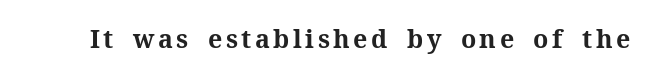
The image shows 25 px bold type, upright; set not underlined.
